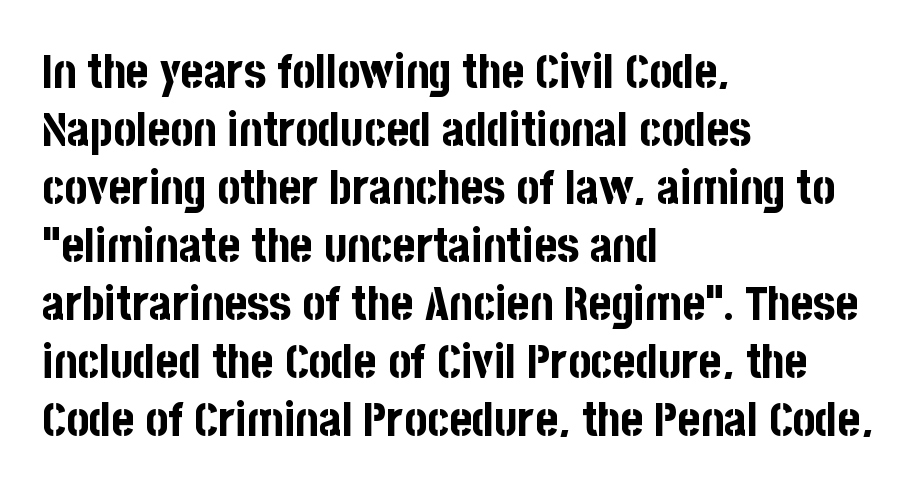
Tracking here is standard; glyphs follow each other at the usual distance. Check where the strokes stop: nothing finishes them off — pure sans. Where is the straight margin? On the left. Rendered with straight, roman letterforms.
